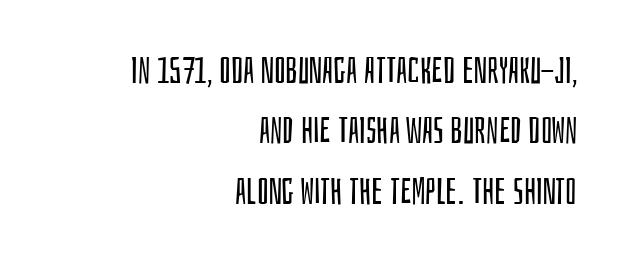
Q: Is the text bold? A: No.
Q: Is the text italic (slanted)? A: No, it is upright.
Q: Is the typeface a serif or a sans-serif typeface? A: Sans-serif.
Q: Is the text underlined? A: No.
Q: How is the paragraph aligned? A: Right-aligned.
Q: Is the spacing between letters normal or unusually wide? A: Normal.
Q: Is the spacing between lines tight, normal or loose? A: Normal.
Q: Width (condensed, normal, or wide)? A: Condensed.
Q: Stroke contrast? A: Low.
Q: x-height? A: Large.
Q: Monospaced? A: No.
